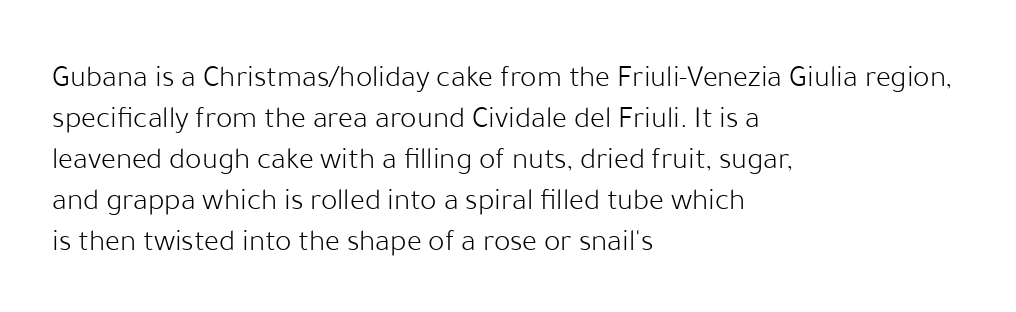
The image shows 31 px light sans-serif type, upright; set left-aligned, normal line spacing (1.32x), normal letter spacing, not underlined; low stroke contrast and a medium x-height.
